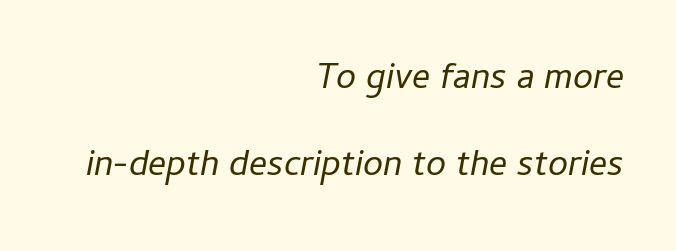
The paragraph shown leans on its right margin. The gap between lines stays unmarked. A typesetter would mark this as italic. This sample uses plain, unmodified letter spacing. Weight class: somewhere from thin through regular. Here the designer chose a conventional face with non-uniform glyph widths.
